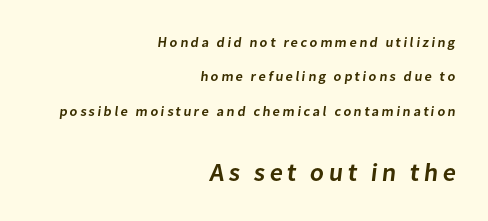
Q: Is the text bold? A: Semi-bold.
Q: Is the text underlined? A: No.
Q: How is the paragraph aligned? A: Right-aligned.
Q: Is the spacing between lines tight, normal or loose? A: Loose.
Q: Which block of text is set in a larger size, the first (top) or the second (bottom)? A: The second (bottom) one.
